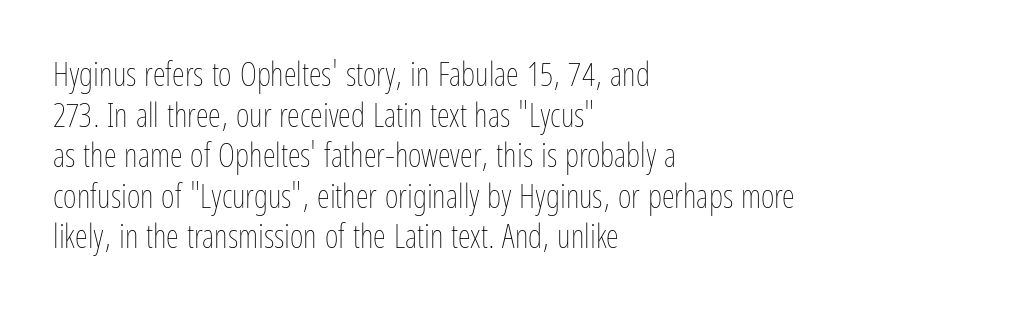
The image shows 33 px thin, condensed type, upright; set left-aligned, line spacing 1.23x, normal letter spacing, not underlined; low stroke contrast and a medium x-height.
